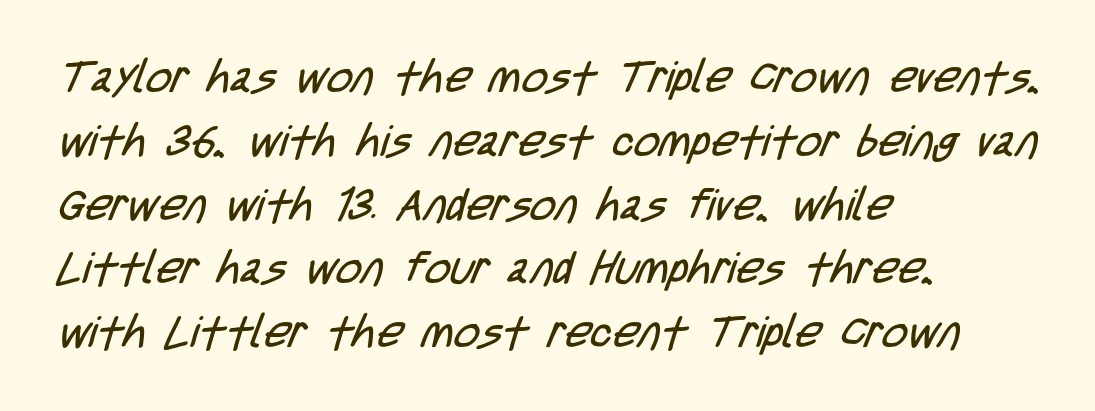
The image shows 44 px regular-weight, condensed sans-serif type; set left-aligned, normal line spacing (1.45x), normal letter spacing, not underlined; low stroke contrast and a large x-height.
